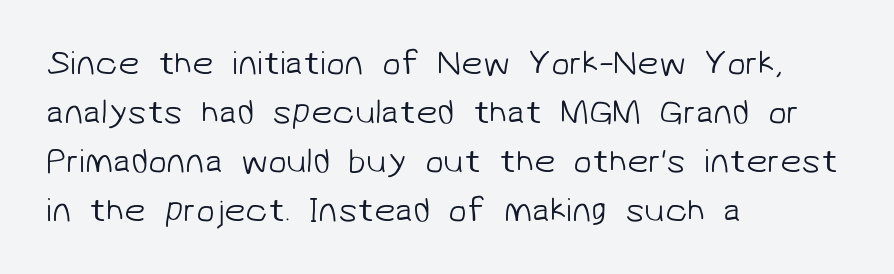
{"serif": "no", "bold": "no", "weight": "light", "width": "normal", "stroke_contrast": "low", "x_height": "medium", "monospaced": "no", "underline": "no", "align": "left", "line_spacing": "normal", "line_spacing_ratio": 1.44, "letter_spacing": "normal", "letter_spacing_em": 0.0, "glyph_px": 34}
